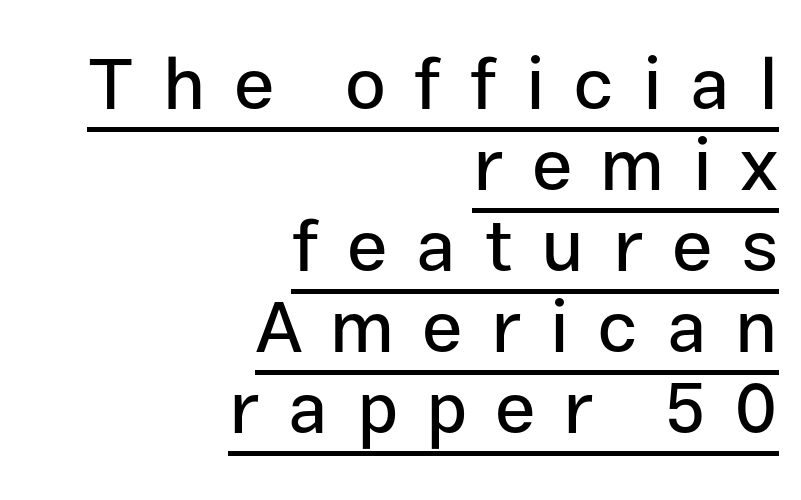
The image shows 73 px sans-serif type, upright; set right-aligned, tight line spacing (1.11x), unusually wide letter spacing (+0.39 em), underlined; low stroke contrast and a medium x-height.
